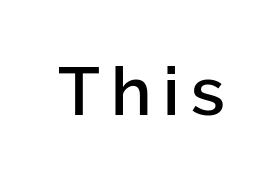
{"serif": "no", "italic": "no", "bold": "semi", "weight": "semibold", "width": "normal", "stroke_contrast": "low", "x_height": "medium", "monospaced": "no", "underline": "no", "glyph_px": 68}
